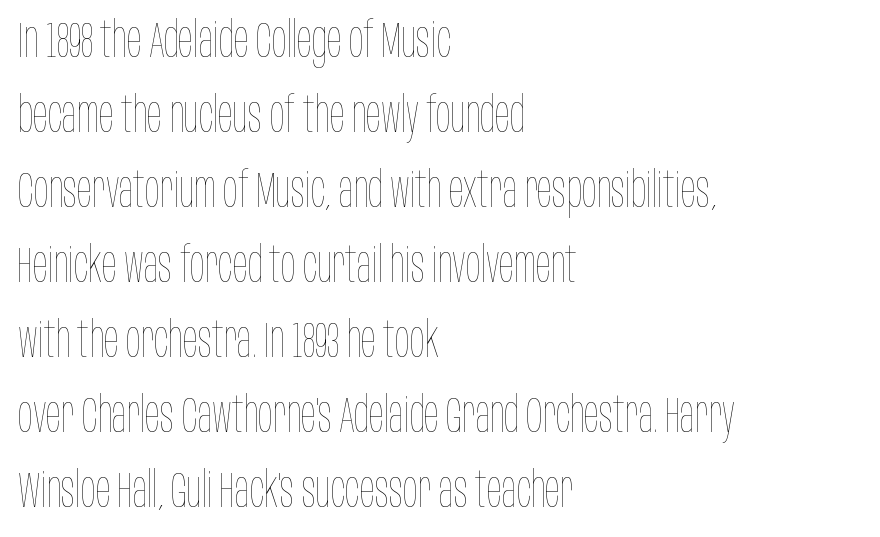
Q: Is the text bold? A: No.
Q: Is the text italic (slanted)? A: No, it is upright.
Q: Is the text underlined? A: No.
Q: How is the paragraph aligned? A: Left-aligned.
Q: Is the spacing between letters normal or unusually wide? A: Normal.
Q: Is the spacing between lines tight, normal or loose? A: Normal.
Q: Width (condensed, normal, or wide)? A: Condensed.
Q: Stroke contrast? A: Low.
Q: x-height? A: Large.
Q: Monospaced? A: No.
